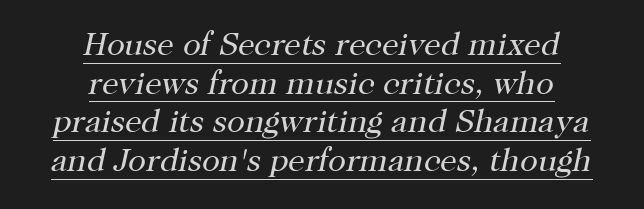
The glyphs look as if they've been sheared to an angle. Unbolded letterforms with no extra heft. Observe the ordinary spacing: letters are neighbours, not strangers. Does a line run under the words? Yes, clearly.
